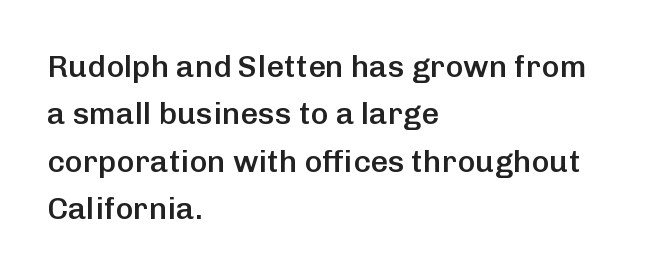
The image shows 31 px semibold sans-serif type, upright; set left-aligned, normal line spacing (1.53x), normal letter spacing, not underlined; low stroke contrast and a medium x-height.
